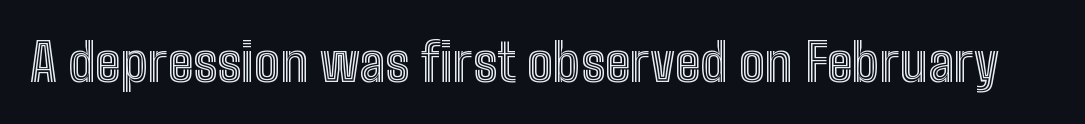
Q: Is the text italic (slanted)? A: No, it is upright.
Q: Is the text underlined? A: No.
Q: Is the spacing between letters normal or unusually wide? A: Normal.
Q: Width (condensed, normal, or wide)? A: Condensed.
Q: x-height? A: Medium.
Q: Monospaced? A: No.
